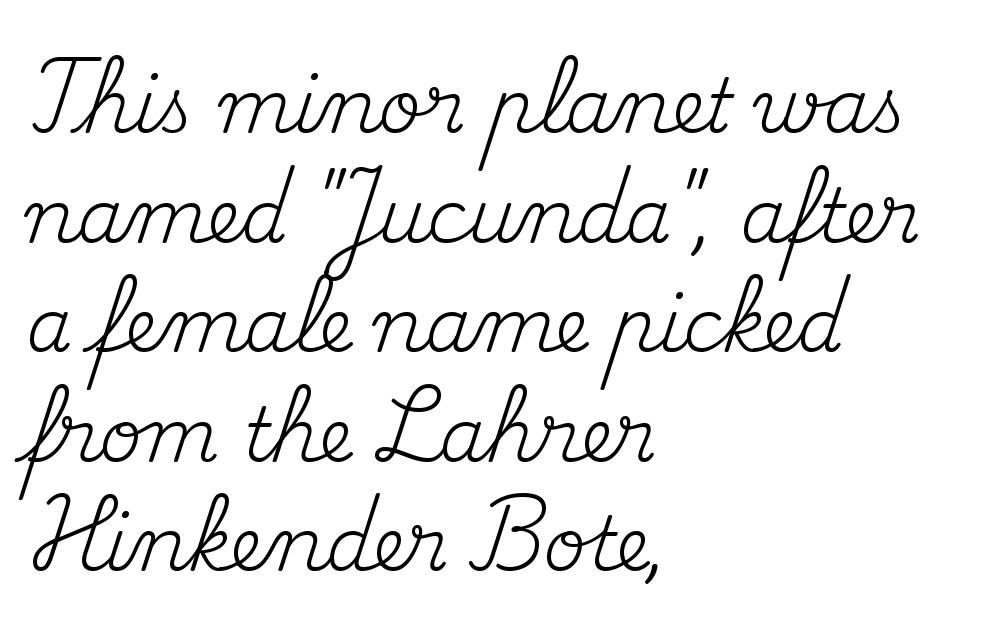
The image shows 74 px regular-weight serif type; set left-aligned, normal line spacing (1.48x), normal letter spacing, not underlined; medium stroke contrast and a small x-height.
